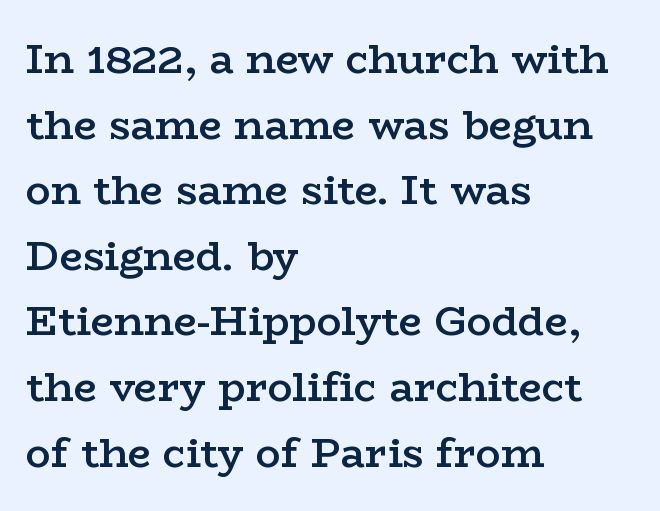
{"serif": "yes", "italic": "no", "bold": "semi", "weight": "semibold", "width": "wide", "stroke_contrast": "low", "x_height": "medium", "monospaced": "no", "underline": "no", "align": "left", "line_spacing": "normal", "line_spacing_ratio": 1.6, "letter_spacing": "normal", "letter_spacing_em": 0.0, "glyph_px": 41}
